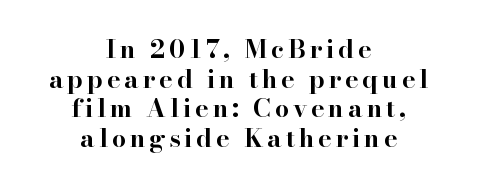
One-word summary of the alignment: center. This is the regular roman posture of the typeface. Weight: bold. Just letters on the line, the space beneath them empty.
